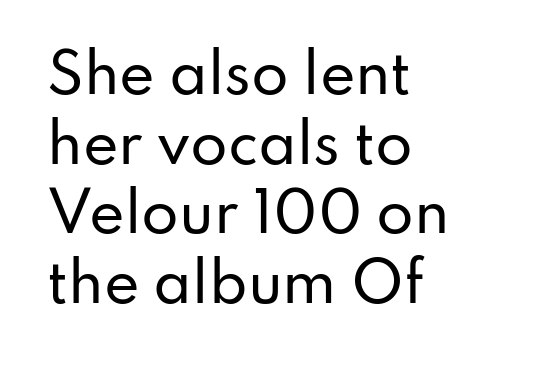
Q: Is the text italic (slanted)? A: No, it is upright.
Q: Is the typeface a serif or a sans-serif typeface? A: Sans-serif.
Q: Is the text underlined? A: No.
Q: How is the paragraph aligned? A: Left-aligned.
Q: Is the spacing between letters normal or unusually wide? A: Normal.
Q: Is the spacing between lines tight, normal or loose? A: Normal.
Q: Width (condensed, normal, or wide)? A: Normal.
Q: Stroke contrast? A: Low.
Q: x-height? A: Small.
Q: Monospaced? A: No.
